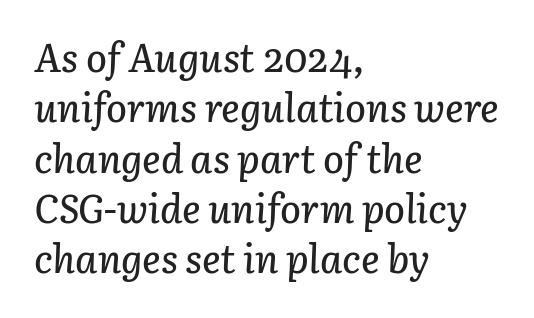
{"italic": "yes", "lean": "right", "slant_degrees": 3, "width": "normal", "stroke_contrast": "low", "x_height": "medium", "monospaced": "no", "underline": "no", "align": "left", "line_spacing": "normal", "line_spacing_ratio": 1.29, "letter_spacing": "normal", "letter_spacing_em": 0.0, "glyph_px": 39}
